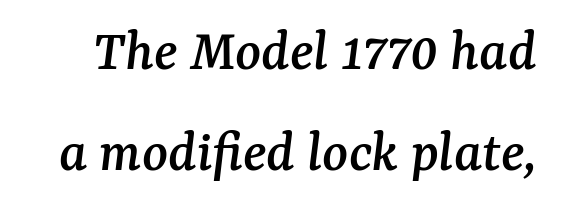
{"serif": "yes", "italic": "yes", "lean": "right", "slant_degrees": 7, "width": "normal", "stroke_contrast": "medium", "x_height": "medium", "monospaced": "no", "underline": "no", "line_spacing": "normal", "line_spacing_ratio": 1.68, "letter_spacing": "normal", "letter_spacing_em": 0.0, "glyph_px": 60}
